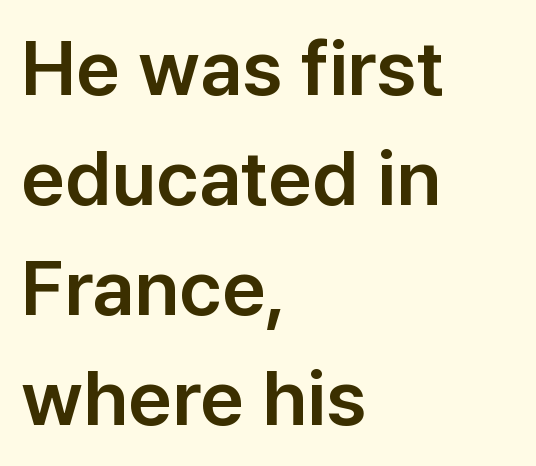
Grotesque or geometric, the face here clearly has no serifs. Observe the ordinary spacing: letters are neighbours, not strangers. Spacing verdict: proportional, widths tailored to each character. Unlike italic type, these characters show no tilt at all. A normal amount of white space separates one row of letters from the next. The space beneath each line is pristine and unruled.
